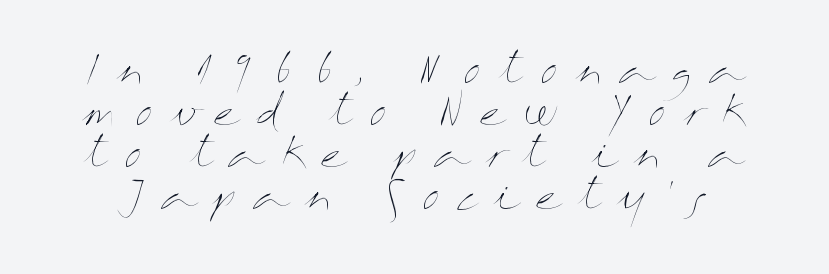
Q: Is the text bold? A: No.
Q: Is the text italic (slanted)? A: Yes.
Q: Is the text underlined? A: No.
Q: Is the spacing between letters normal or unusually wide? A: Unusually wide.
Q: Is the spacing between lines tight, normal or loose? A: Tight.
Q: Width (condensed, normal, or wide)? A: Wide.
Q: Stroke contrast? A: Medium.
Q: x-height? A: Medium.
Q: Monospaced? A: No.
